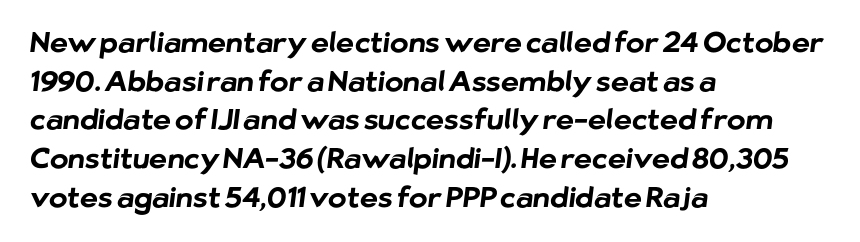
{"serif": "no", "bold": "yes", "weight": "bold", "width": "normal", "stroke_contrast": "low", "x_height": "medium", "monospaced": "no", "underline": "no", "align": "left", "line_spacing": "normal", "line_spacing_ratio": 1.38, "letter_spacing": "normal", "letter_spacing_em": 0.0, "glyph_px": 28}
